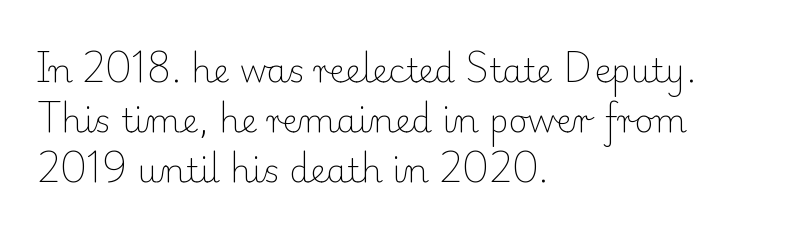
The image shows 33 px light serif type, upright; set left-aligned, normal line spacing (1.52x), normal letter spacing, not underlined; low stroke contrast and a small x-height.
